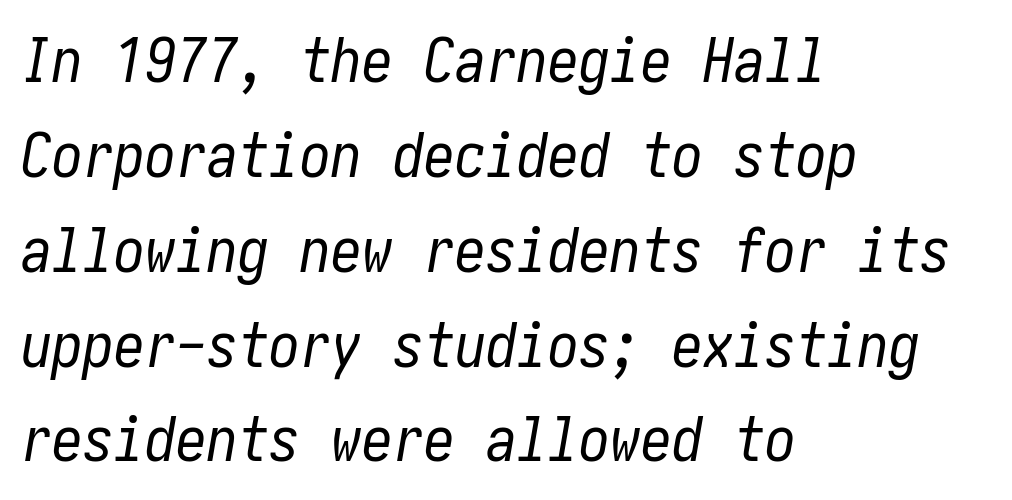
Q: Is the text bold? A: No.
Q: Is the text italic (slanted)? A: Yes, it leans right by about 10 degrees.
Q: Is the text underlined? A: No.
Q: How is the paragraph aligned? A: Left-aligned.
Q: Is the spacing between letters normal or unusually wide? A: Normal.
Q: Is the spacing between lines tight, normal or loose? A: Normal.
Q: Width (condensed, normal, or wide)? A: Condensed.
Q: Stroke contrast? A: Low.
Q: x-height? A: Medium.
